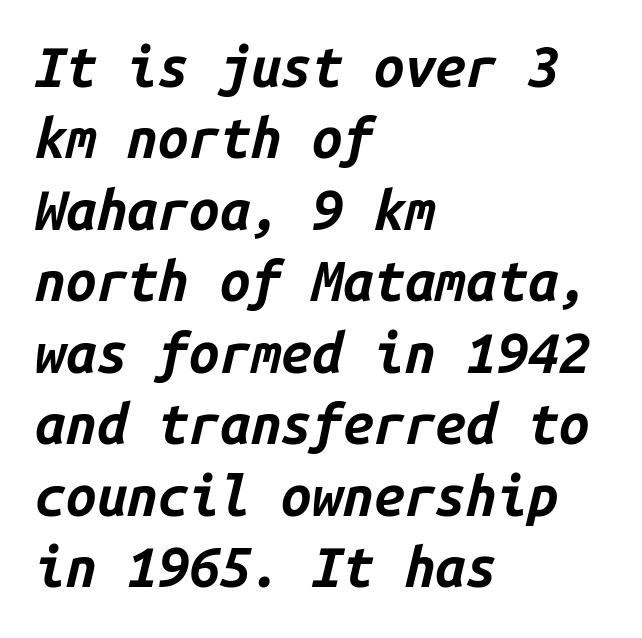
{"italic": "yes", "lean": "right", "slant_degrees": 14, "bold": "yes", "weight": "bold", "width": "normal", "stroke_contrast": "low", "x_height": "medium", "monospaced": "yes", "underline": "no", "align": "left", "line_spacing": "normal", "line_spacing_ratio": 1.3, "letter_spacing": "normal", "letter_spacing_em": 0.0, "glyph_px": 55}
